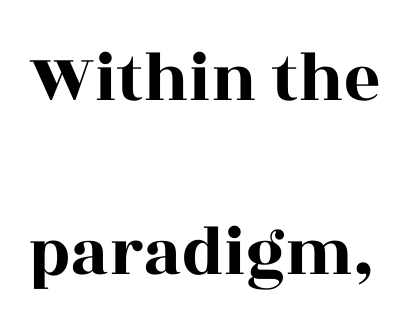
{"serif": "yes", "italic": "no", "width": "wide", "x_height": "large", "monospaced": "no", "underline": "no", "line_spacing": "loose", "line_spacing_ratio": 2.45, "letter_spacing": "normal", "letter_spacing_em": 0.0, "glyph_px": 71}
